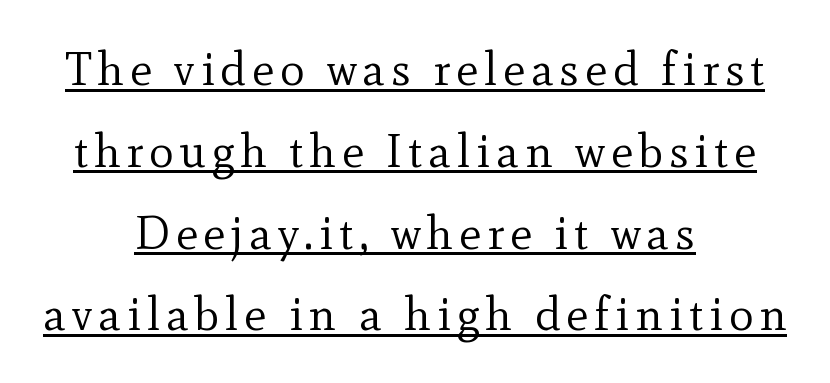
Teacher's note: observe the equal gaps on both sides — that is centered alignment. This reads as an unemphasized weight, regular at the heaviest. Posture: vertical. The glyphs are accompanied by a horizontal stroke just below them.
